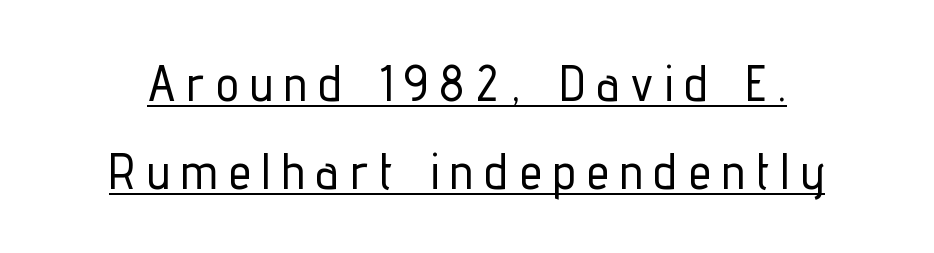
{"serif": "no", "italic": "no", "width": "condensed", "stroke_contrast": "low", "x_height": "medium", "monospaced": "no", "underline": "yes", "line_spacing_ratio": 1.76, "letter_spacing": "wide", "letter_spacing_em": 0.24, "glyph_px": 50}
